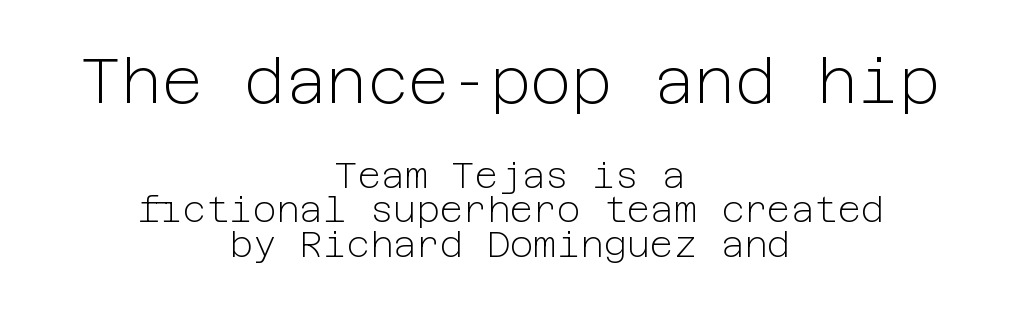
On a weight scale, this lands at 450 or below. Italic? Not at all — the glyphs are vertical. Which margin do the lines hug? Neither — every line sits in the middle. The strip under each line holds only bare page.
